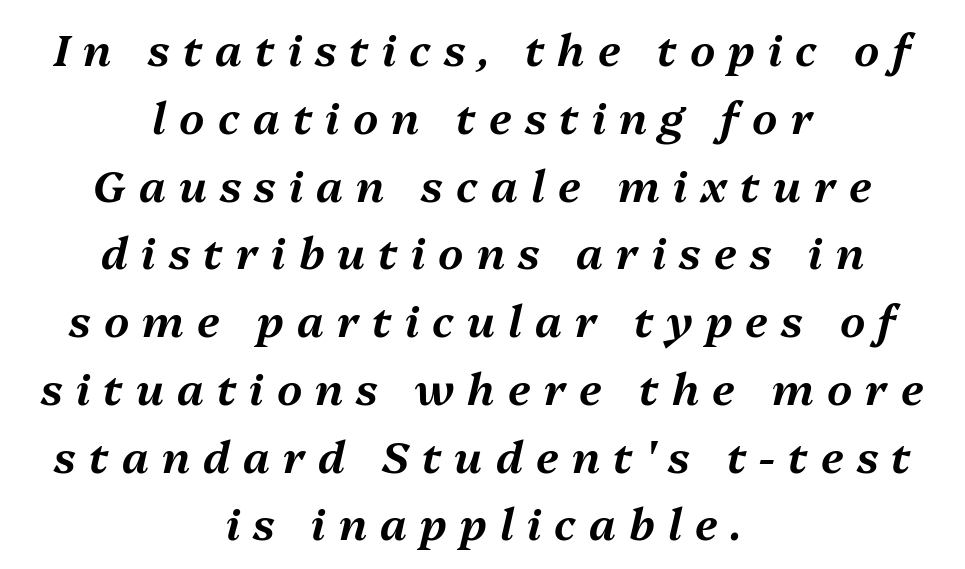
This rendering widens character spacing well past its baseline value. These lines were composed using italics. Neither beginnings nor endings align; midpoints do. Proportional: the letters do not fall into vertical columns.
